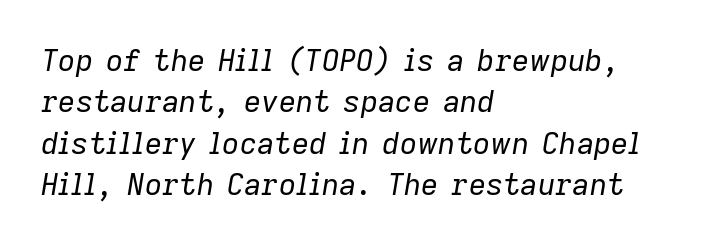
Q: Is the text bold? A: No.
Q: Is the text italic (slanted)? A: Yes, it leans right by about 9 degrees.
Q: Is the text underlined? A: No.
Q: How is the paragraph aligned? A: Left-aligned.
Q: Is the spacing between letters normal or unusually wide? A: Normal.
Q: Is the spacing between lines tight, normal or loose? A: Normal.
Q: Width (condensed, normal, or wide)? A: Normal.
Q: Stroke contrast? A: Low.
Q: x-height? A: Medium.
Q: Monospaced? A: No.
